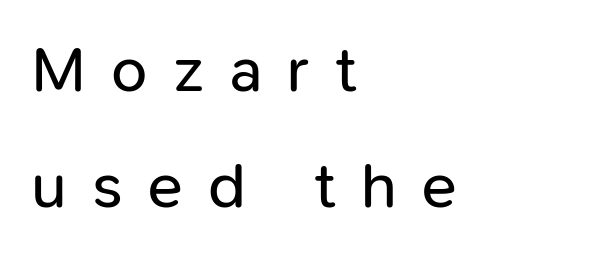
{"serif": "no", "italic": "no", "bold": "no", "weight": "regular", "width": "normal", "stroke_contrast": "low", "x_height": "medium", "monospaced": "no", "underline": "no", "align": "left", "line_spacing_ratio": 1.78, "letter_spacing": "wide", "letter_spacing_em": 0.39, "glyph_px": 65}
